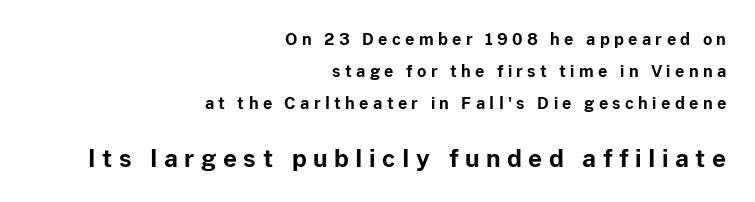
{"italic": "no", "bold": "yes", "underline": "no", "align": "right", "line_spacing": "loose", "line_spacing_ratio": 1.99, "letter_spacing": "wide", "letter_spacing_em": 0.27, "larger_block": "second", "size_ratio": 1.5, "glyph_px": 24}
